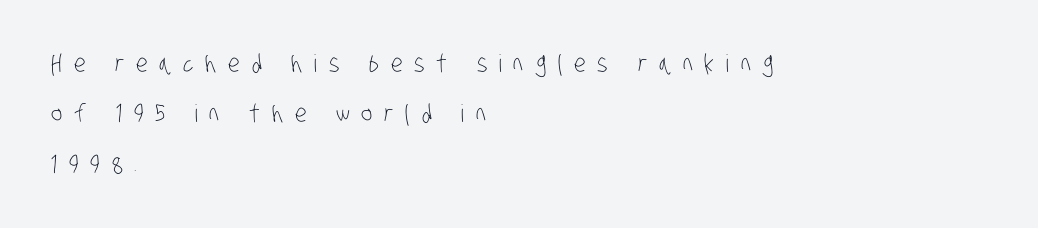
{"bold": "no", "underline": "no", "align": "left", "line_spacing": "loose", "line_spacing_ratio": 2.1, "letter_spacing": "wide", "letter_spacing_em": 0.49, "glyph_px": 24}
